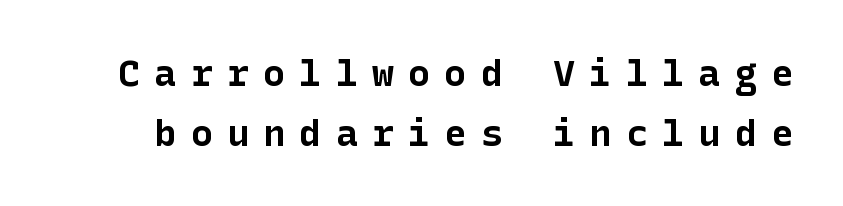
{"serif": "no", "italic": "no", "bold": "yes", "weight": "bold", "width": "normal", "stroke_contrast": "low", "x_height": "medium", "underline": "no", "line_spacing": "normal", "line_spacing_ratio": 1.62, "letter_spacing": "wide", "letter_spacing_em": 0.38, "glyph_px": 37}
